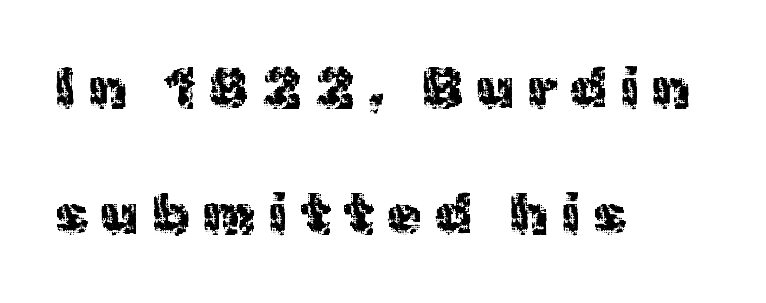
The image shows 56 px sans-serif type, upright; set left-aligned, loose line spacing (2.25x), unusually wide letter spacing (+0.24 em), not underlined; a medium x-height.
